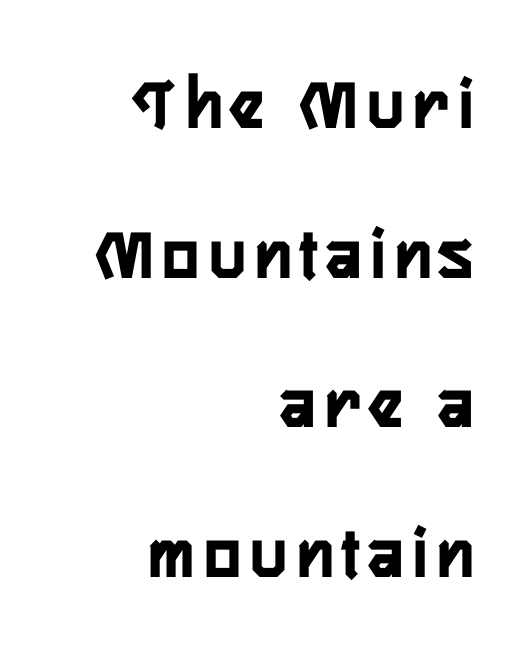
The image shows 76 px condensed sans-serif type, upright; set right-aligned, loose line spacing (1.97x), not underlined; low stroke contrast and a medium x-height.
